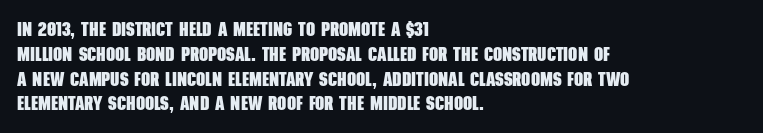
Q: Is the text bold? A: Yes.
Q: Is the text underlined? A: No.
Q: How is the paragraph aligned? A: Left-aligned.
Q: Is the spacing between letters normal or unusually wide? A: Normal.
